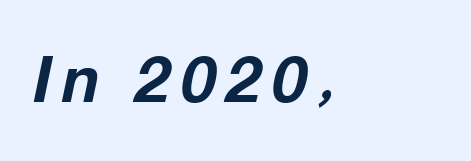
{"italic": "yes", "lean": "right", "slant_degrees": 12, "bold": "yes", "weight": "bold", "width": "normal", "stroke_contrast": "low", "x_height": "medium", "monospaced": "no", "underline": "no", "glyph_px": 63}
